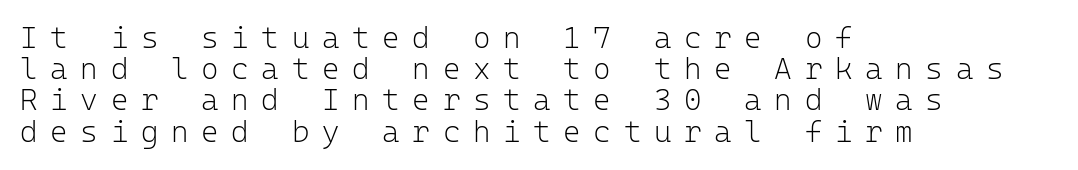
{"serif": "no", "italic": "no", "bold": "no", "weight": "light", "width": "normal", "stroke_contrast": "low", "x_height": "medium", "monospaced": "yes", "underline": "no", "align": "left", "line_spacing": "tight", "line_spacing_ratio": 1.04, "letter_spacing": "wide", "letter_spacing_em": 0.42, "glyph_px": 30}
